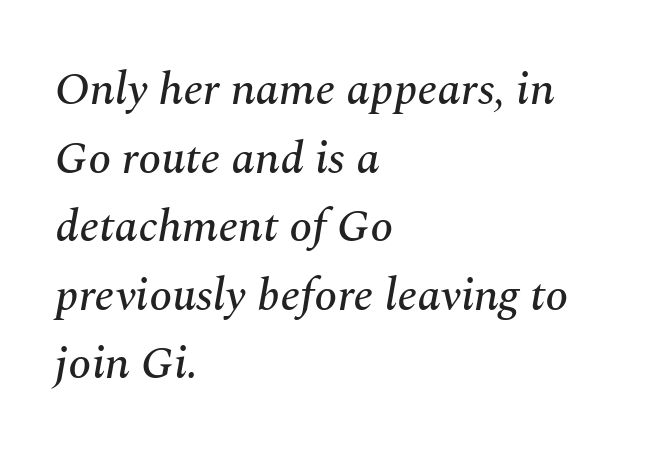
Caption: multi-line text, flush left, ragged right. The strip under each line holds only bare page. Leading: standard. This sample has the flowing, uneven cadence of proportional lettering. Letterform terminals end in serifs throughout the passage.
